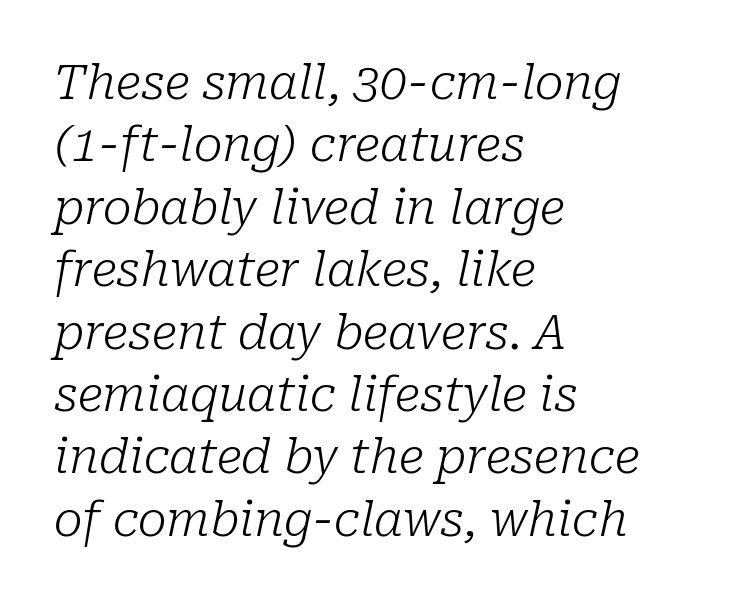
Is this a heavy cut? Hardly; it is regular or lighter. Has an underline been added? It has not. An italicized treatment has been applied to the whole sample. A normal amount of white space separates one row of letters from the next. Typographically, this falls in the serif category.
